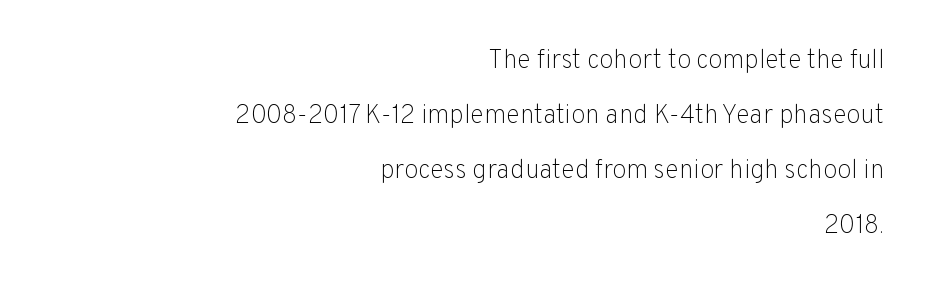
In terms of letterspacing, this is plain default setting. The line-height multiplier appears high, well above default. One-word summary of the alignment: right. Style check: upright. The specimen omits any rule beneath the text block's lines.
